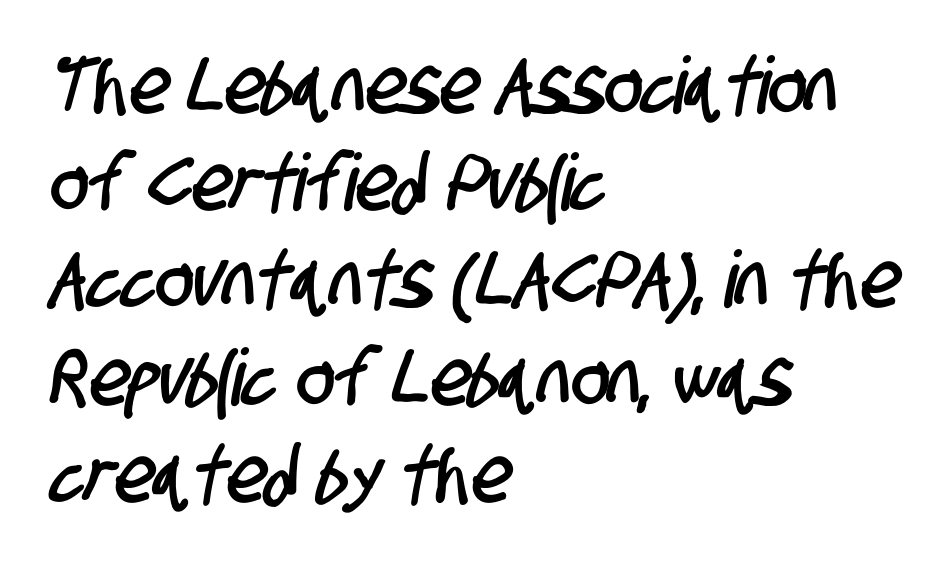
Which margin do the lines hug? The left one — the right edge is uneven. Classification — sans serif. Check under the words: just untouched page. A typesetter would call this proportional, since set widths differ per character.
